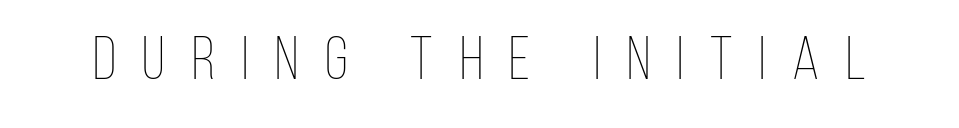
The face used here is proportionally spaced, like ordinary book or web type. A quiet, ordinary-to-light weight characterises the typeface. The rendering inserts visible extra space after every character. The lettering holds an erect, upright posture throughout. A clean baseline with only descenders dipping below it.
